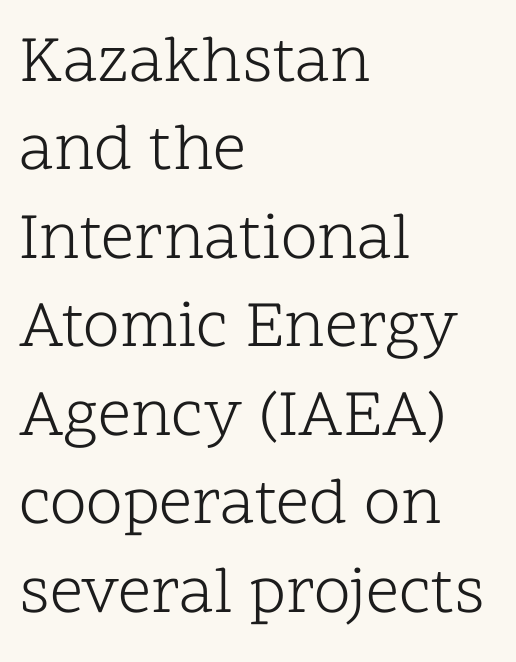
Note: serifs present on the glyphs. Stroke thickness stays within the range of a standard reading face or lighter. The block of text has a typical density, with ordinary space between rows. The axis of the letterforms is exactly vertical. Varying glyph widths throughout — classic text-font behaviour. Which margin do the lines hug? The left one — the right edge is uneven.
